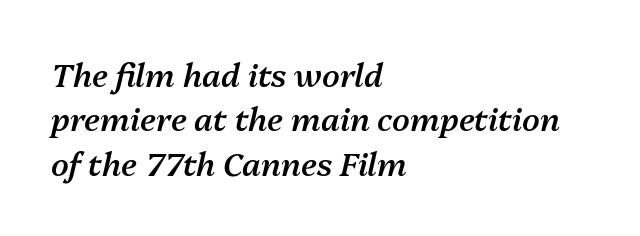
Q: Is the text bold? A: Semi-bold.
Q: Is the text italic (slanted)? A: Yes, it leans right by about 13 degrees.
Q: Is the text underlined? A: No.
Q: How is the paragraph aligned? A: Left-aligned.
Q: Is the spacing between letters normal or unusually wide? A: Normal.
Q: Is the spacing between lines tight, normal or loose? A: Normal.
Q: Width (condensed, normal, or wide)? A: Normal.
Q: Stroke contrast? A: Medium.
Q: x-height? A: Medium.
Q: Monospaced? A: No.
